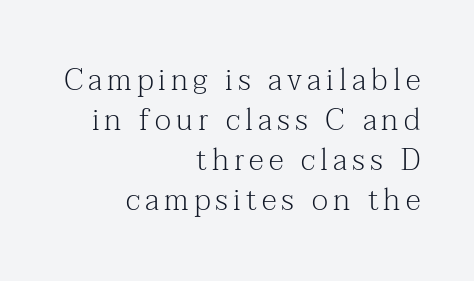
{"serif": "yes", "italic": "no", "bold": "no", "weight": "light", "width": "normal", "stroke_contrast": "medium", "x_height": "medium", "monospaced": "no", "underline": "no", "align": "right", "line_spacing": "normal", "line_spacing_ratio": 1.33, "glyph_px": 30}
